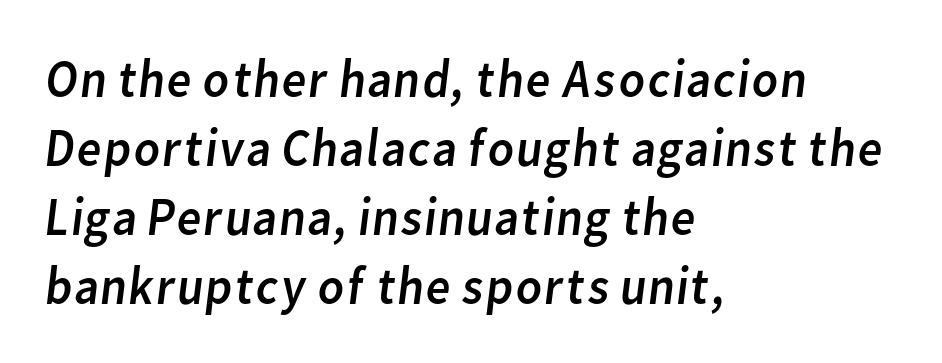
The image shows 54 px regular-weight sans-serif type; set left-aligned, normal line spacing (1.28x), normal letter spacing, not underlined; low stroke contrast and a medium x-height.
